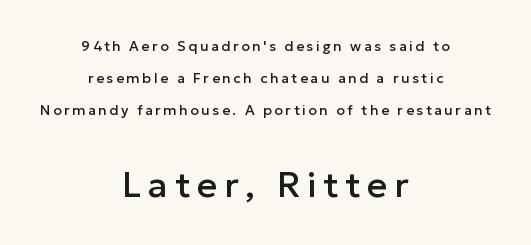
The image shows 36 px sans-serif type, upright; set centered, loose line spacing (2.27x), not underlined; the second (bottom) block is 2.57x larger; low stroke contrast and a medium x-height.
